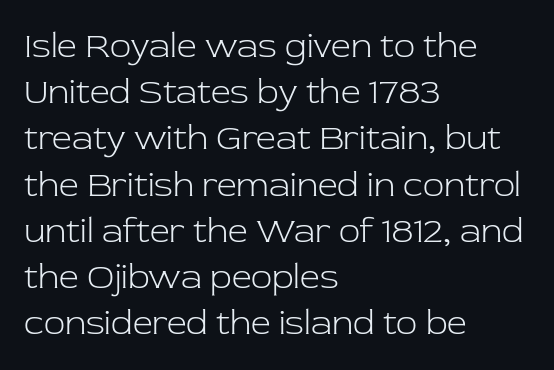
The image shows 35 px light serif type, upright; set left-aligned, normal line spacing (1.32x), normal letter spacing, not underlined; low stroke contrast and a medium x-height.
